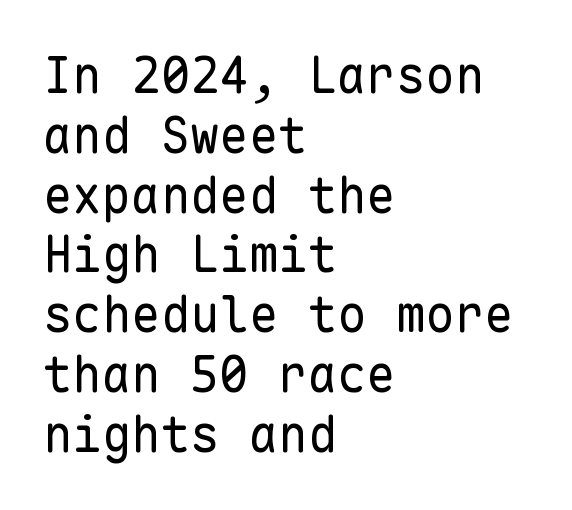
The passage shown is typeset with a sans-serif family. The area under the type is left untouched. Compared with typical body copy, the letter spacing here is the same. Casual observation: everything's shoved over to the left. Monospaced: the letters line up in strict vertical columns.
